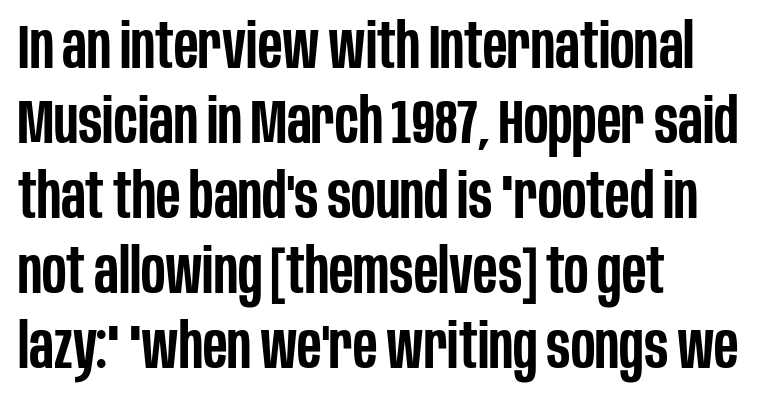
Q: Is the text bold? A: Semi-bold.
Q: Is the text italic (slanted)? A: No, it is upright.
Q: Is the typeface a serif or a sans-serif typeface? A: Sans-serif.
Q: Is the text underlined? A: No.
Q: How is the paragraph aligned? A: Left-aligned.
Q: Is the spacing between letters normal or unusually wide? A: Normal.
Q: Width (condensed, normal, or wide)? A: Condensed.
Q: Stroke contrast? A: Low.
Q: x-height? A: Large.
Q: Monospaced? A: No.
